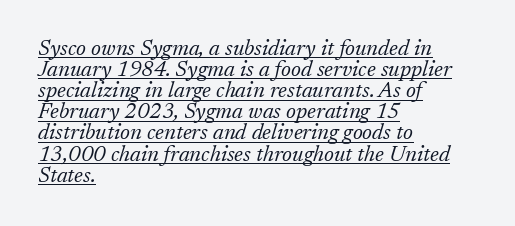
These lines huddle together more closely than default settings would place them. Line beginnings align vertically; line endings do not. The face used here is rendered with its standard letterfit. Heaviness? Minimal to ordinary, like unemphasized prose. In designer terms, the underline attribute is active on this setting. Slant detected: the letters are inclined.
